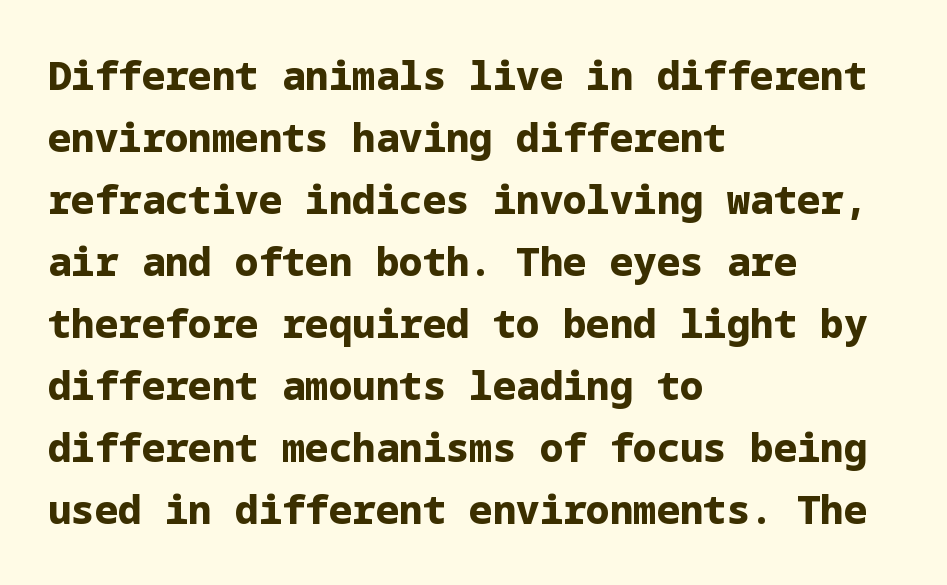
The image shows 39 px bold sans-serif type, upright; set left-aligned, normal line spacing (1.59x), normal letter spacing, not underlined; low stroke contrast and a medium x-height.
